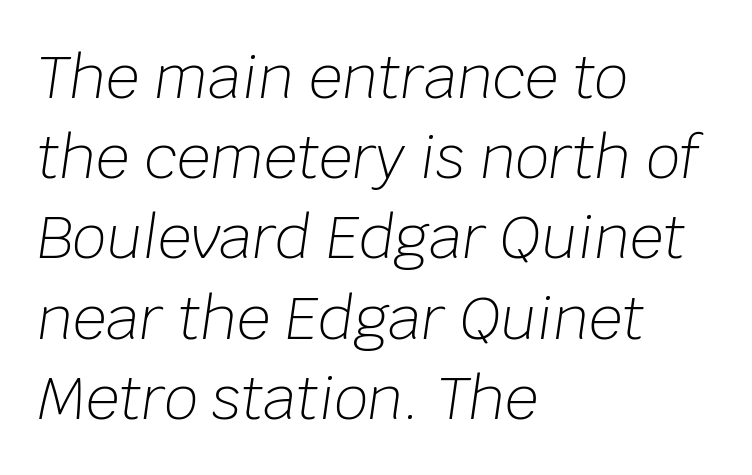
Q: Is the text bold? A: No.
Q: Is the text italic (slanted)? A: Yes, it leans right by about 8 degrees.
Q: Is the text underlined? A: No.
Q: How is the paragraph aligned? A: Left-aligned.
Q: Is the spacing between letters normal or unusually wide? A: Normal.
Q: Is the spacing between lines tight, normal or loose? A: Normal.
Q: Width (condensed, normal, or wide)? A: Normal.
Q: Stroke contrast? A: Low.
Q: x-height? A: Large.
Q: Monospaced? A: No.
